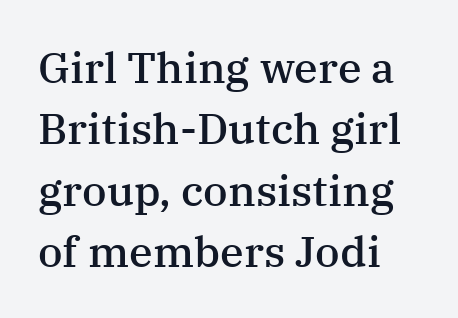
No extra tracking has been applied to these lines. Horizontally, the lines are justified to the leading edge only. Students, this is semibold: more ink than regular, less than bold. Interline gaps are of average width in this sample. The glyphs are unaccompanied by any horizontal stroke below them.
